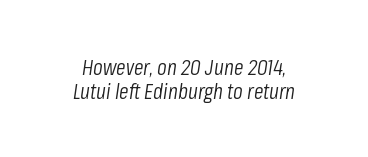
Q: Is the text bold? A: No.
Q: Is the text italic (slanted)? A: Yes, it leans right by about 8 degrees.
Q: Is the text underlined? A: No.
Q: How is the paragraph aligned? A: Centered.
Q: Is the spacing between letters normal or unusually wide? A: Normal.
Q: Is the spacing between lines tight, normal or loose? A: Tight.
